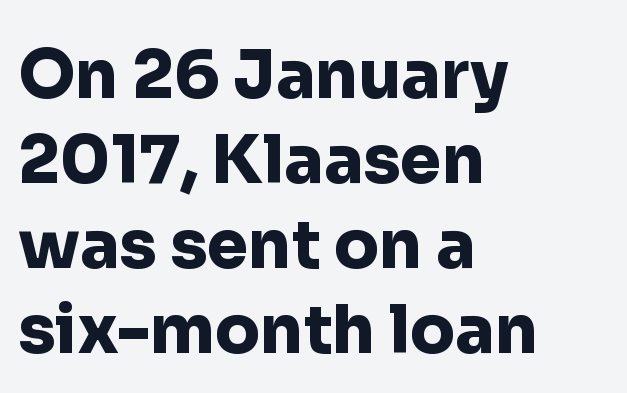
Each word holds together tightly as a unit, with standard inter-letter gaps. The font is running at its bold setting. Whoever set this chose a conventional vertical rhythm. Rendered with straight, roman letterforms.
